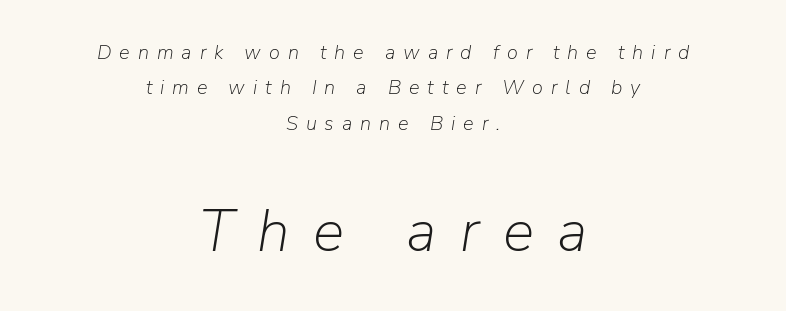
Q: Is the text bold? A: No.
Q: Is the text italic (slanted)? A: Yes, it leans right by about 9 degrees.
Q: Is the text underlined? A: No.
Q: How is the paragraph aligned? A: Centered.
Q: Is the spacing between letters normal or unusually wide? A: Unusually wide.
Q: Which block of text is set in a larger size, the first (top) or the second (bottom)? A: The second (bottom) one.
Q: Width (condensed, normal, or wide)? A: Normal.
Q: Stroke contrast? A: Low.
Q: x-height? A: Medium.
Q: Monospaced? A: No.
